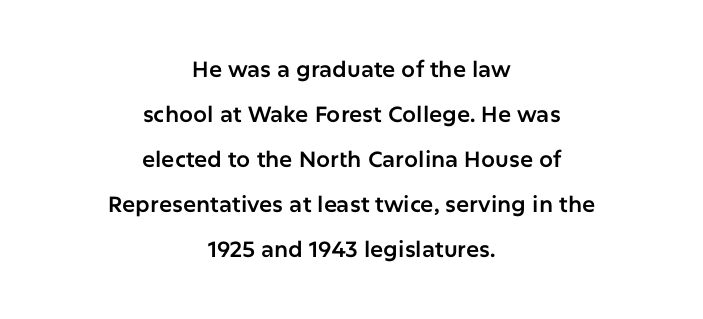
{"italic": "no", "underline": "no", "align": "center", "line_spacing": "loose", "line_spacing_ratio": 2.05, "letter_spacing": "normal", "letter_spacing_em": 0.0, "glyph_px": 22}
